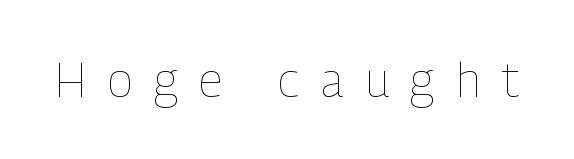
Beneath every word, the page is bare. The letters advance in unequal steps, a hallmark of proportional type. No chunkiness to these letters — they're not bold. The passage shown has open, widely tracked lettering throughout. Tall strokes in this sample are plumb rather than angled.
